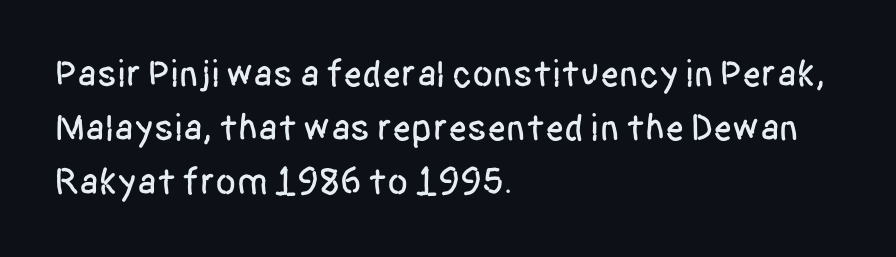
The image shows 38 px condensed sans-serif type, upright; set left-aligned, normal line spacing (1.42x), normal letter spacing, not underlined; low stroke contrast and a large x-height.
